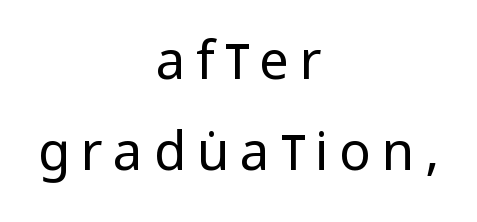
The image shows 53 px regular-weight, condensed sans-serif type, upright; set centered, line spacing 1.71x, unusually wide letter spacing (+0.2 em), not underlined; low stroke contrast and a large x-height.
